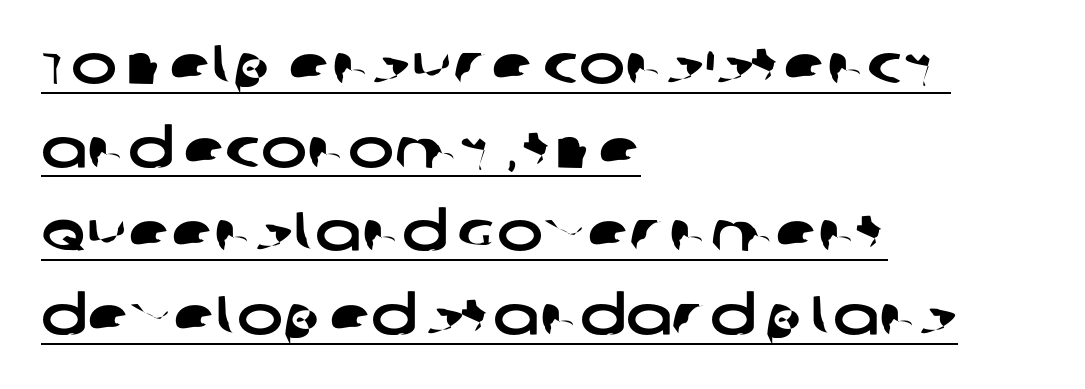
The image shows 55 px wide sans-serif type; set left-aligned, normal line spacing (1.52x), normal letter spacing, underlined; low stroke contrast and a large x-height.
